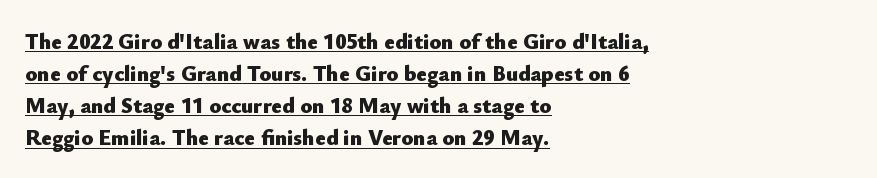
Q: Is the text bold? A: Yes.
Q: Is the text italic (slanted)? A: No, it is upright.
Q: Is the text underlined? A: Yes.
Q: How is the paragraph aligned? A: Left-aligned.
Q: Is the spacing between letters normal or unusually wide? A: Normal.
Q: Is the spacing between lines tight, normal or loose? A: Normal.
